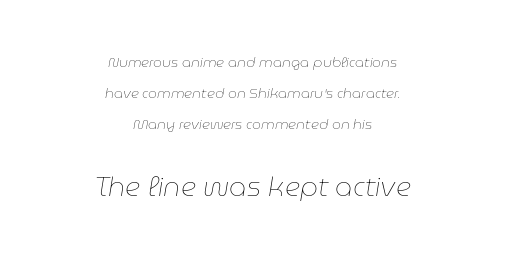
{"italic": "yes", "lean": "right", "slant_degrees": 9, "bold": "no", "underline": "no", "align": "center", "line_spacing": "loose", "line_spacing_ratio": 2.22, "letter_spacing": "normal", "letter_spacing_em": 0.0, "larger_block": "second", "size_ratio": 1.93, "glyph_px": 27}
